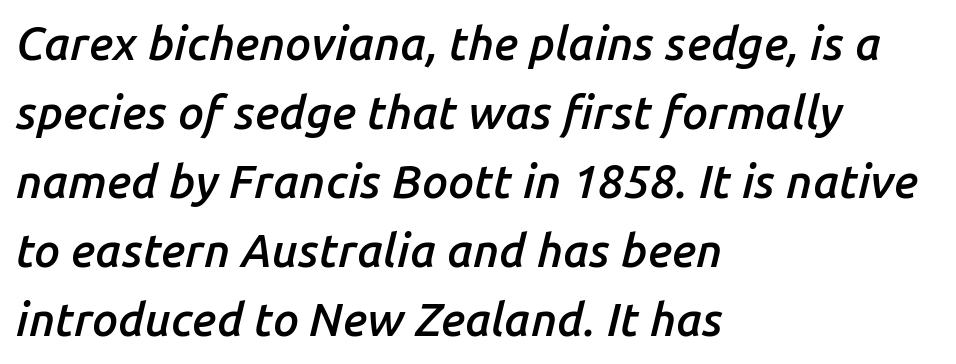
Rows of type keep a routine distance in the vertical direction. Varying glyph widths throughout — classic text-font behaviour. The face used here has a pronounced slope to its letters. The passage is arranged the way most books set body copy — flush left. Compared with an ordinary text face, these strokes are moderately heavier — a semibold.
